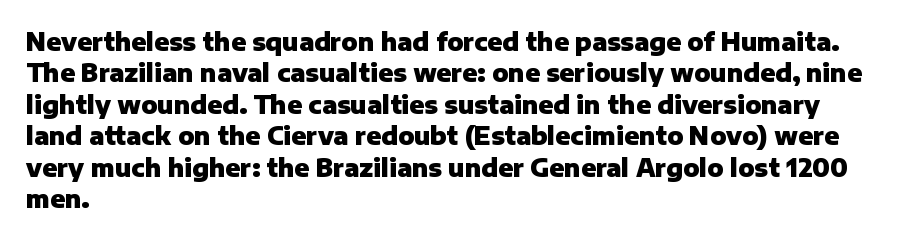
{"italic": "no", "bold": "yes", "underline": "no", "align": "left", "line_spacing": "normal", "line_spacing_ratio": 1.31, "letter_spacing": "normal", "letter_spacing_em": 0.0, "glyph_px": 24}
